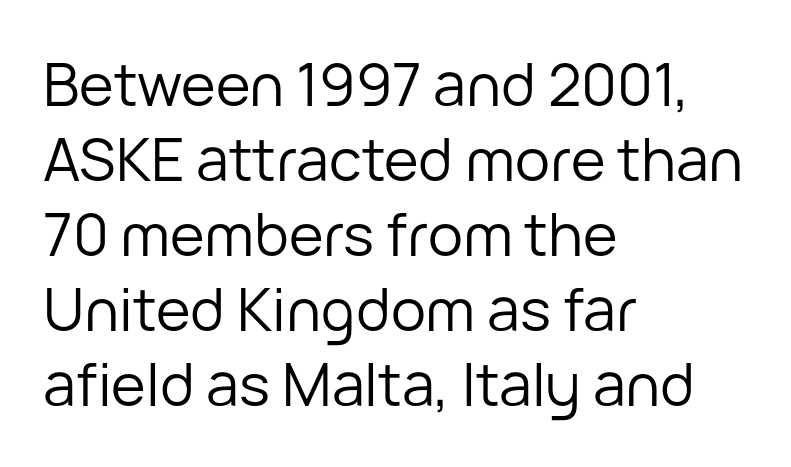
Q: Is the text bold? A: No.
Q: Is the text italic (slanted)? A: No, it is upright.
Q: Is the typeface a serif or a sans-serif typeface? A: Sans-serif.
Q: Is the text underlined? A: No.
Q: How is the paragraph aligned? A: Left-aligned.
Q: Is the spacing between letters normal or unusually wide? A: Normal.
Q: Is the spacing between lines tight, normal or loose? A: Normal.
Q: Width (condensed, normal, or wide)? A: Normal.
Q: Stroke contrast? A: Low.
Q: x-height? A: Medium.
Q: Monospaced? A: No.
